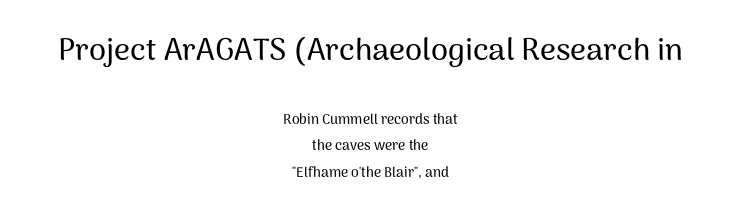
Q: Is the text italic (slanted)? A: No, it is upright.
Q: Is the typeface a serif or a sans-serif typeface? A: Sans-serif.
Q: Is the text underlined? A: No.
Q: How is the paragraph aligned? A: Centered.
Q: Is the spacing between letters normal or unusually wide? A: Normal.
Q: Which block of text is set in a larger size, the first (top) or the second (bottom)? A: The first (top) one.
Q: Width (condensed, normal, or wide)? A: Normal.
Q: Stroke contrast? A: Medium.
Q: x-height? A: Medium.
Q: Monospaced? A: No.
